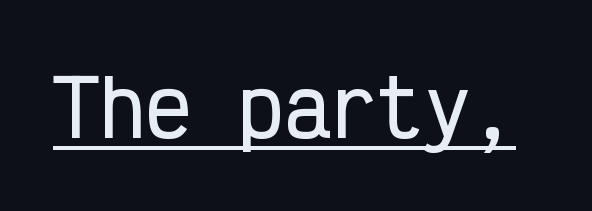
{"serif": "no", "italic": "no", "width": "condensed", "stroke_contrast": "low", "x_height": "medium", "monospaced": "yes", "underline": "yes", "letter_spacing": "normal", "letter_spacing_em": 0.0, "glyph_px": 77}
